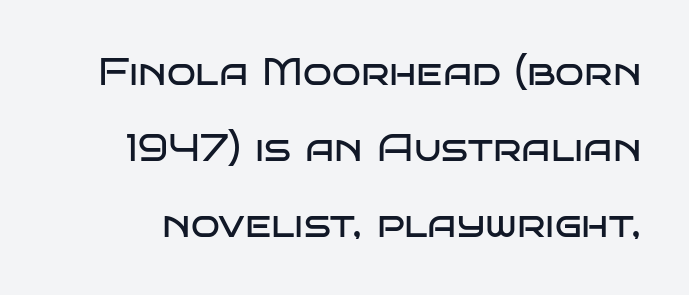
Q: Is the text bold? A: No.
Q: Is the text italic (slanted)? A: No, it is upright.
Q: Is the typeface a serif or a sans-serif typeface? A: Sans-serif.
Q: Is the text underlined? A: No.
Q: Is the spacing between letters normal or unusually wide? A: Normal.
Q: Is the spacing between lines tight, normal or loose? A: Loose.
Q: Width (condensed, normal, or wide)? A: Wide.
Q: Stroke contrast? A: Low.
Q: x-height? A: Large.
Q: Monospaced? A: No.
